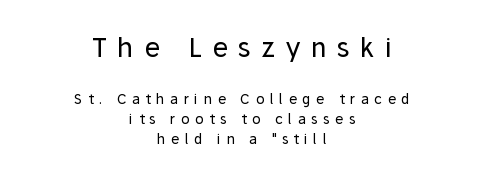
The image shows 27 px text type, upright; set centered, normal line spacing (1.43x), unusually wide letter spacing (+0.39 em), not underlined; the first (top) block is 1.93x larger.
